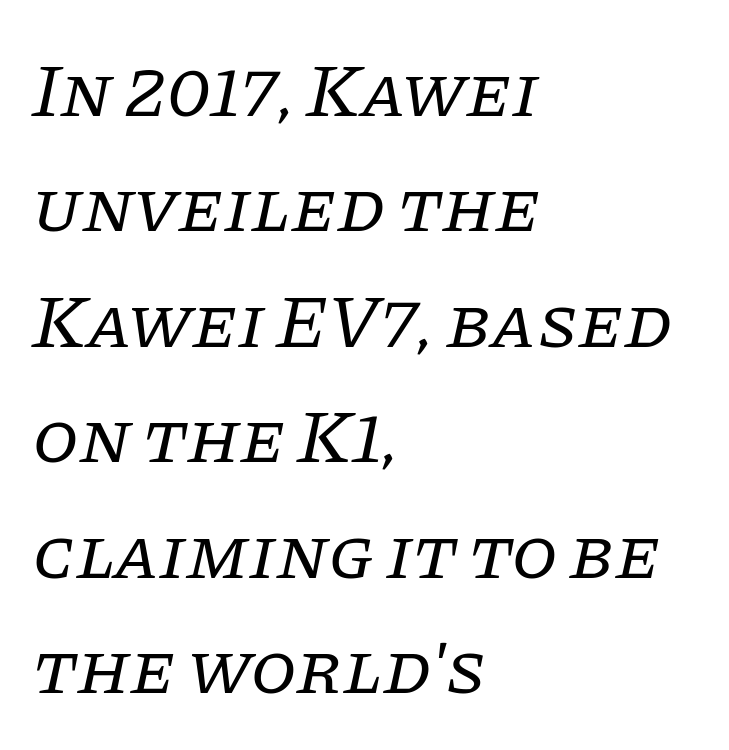
{"serif": "yes", "italic": "yes", "lean": "right", "slant_degrees": 11, "bold": "no", "weight": "regular", "width": "normal", "stroke_contrast": "low", "x_height": "large", "monospaced": "no", "underline": "no", "align": "left", "line_spacing": "normal", "line_spacing_ratio": 1.54, "letter_spacing": "normal", "letter_spacing_em": 0.0, "glyph_px": 75}
